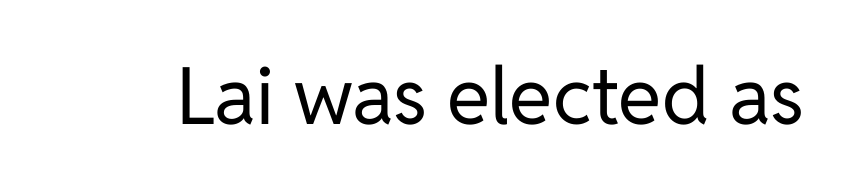
{"serif": "no", "italic": "no", "bold": "no", "weight": "regular", "width": "normal", "stroke_contrast": "low", "x_height": "medium", "monospaced": "no", "underline": "no", "letter_spacing": "normal", "letter_spacing_em": 0.0, "glyph_px": 79}
